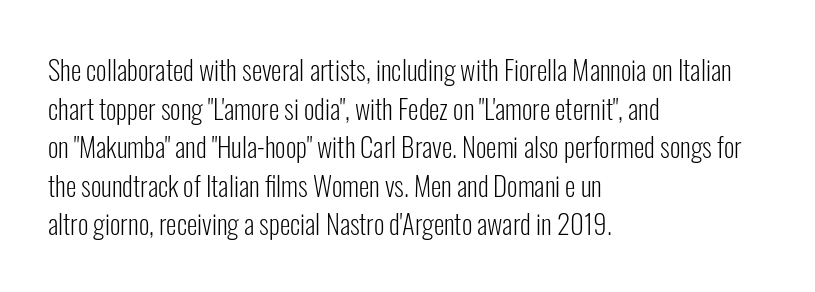
The image shows 27 px text type, upright; set left-aligned, normal line spacing (1.43x), normal letter spacing, not underlined.
